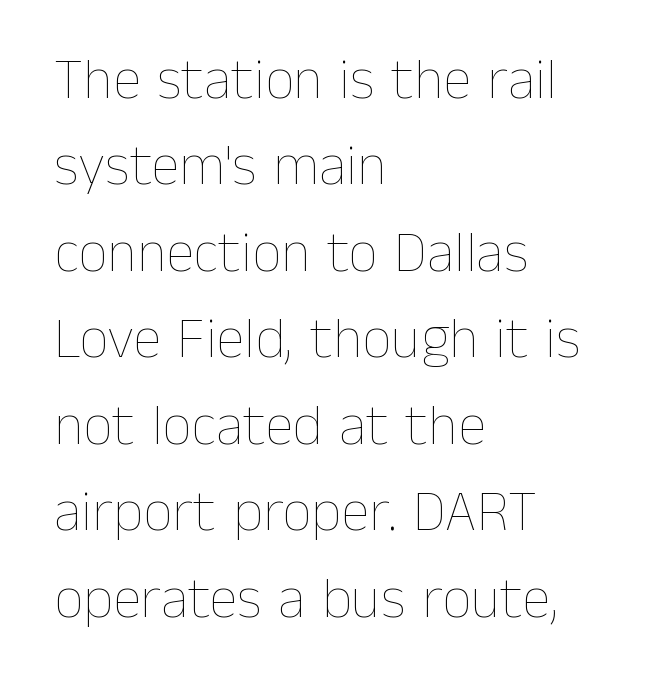
{"italic": "no", "bold": "no", "weight": "thin", "width": "normal", "stroke_contrast": "low", "x_height": "medium", "monospaced": "no", "underline": "no", "align": "left", "line_spacing": "normal", "line_spacing_ratio": 1.49, "letter_spacing": "normal", "letter_spacing_em": 0.0, "glyph_px": 58}
